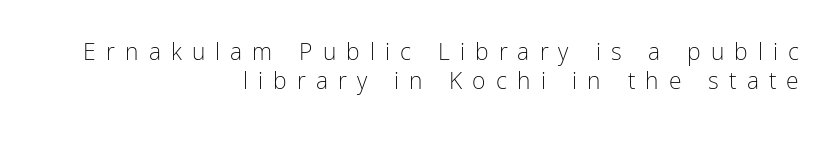
The image shows 23 px text type, upright; set right-aligned, normal line spacing (1.28x), unusually wide letter spacing (+0.44 em), not underlined.
